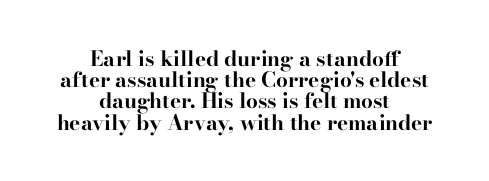
Rows of type sit shoulder to shoulder in the vertical direction. The passage shown is not underscored anywhere. Look at the stroke-to-counter ratio: heavy, a bold. A student would call this center alignment; a typographer would say set centered. The axis of the letterforms is exactly vertical.
